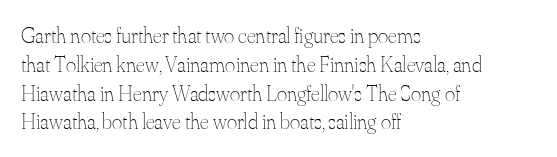
No extra ink here — the face is not bold. The ragged edge is on the right, which tells us the setting is flush left. Decoration check: the copy has no underline. Between one letter and the next there's only the usual sliver of space. No italicization has been applied; the sample stays upright. Successive baselines arrive at the customary interval.
